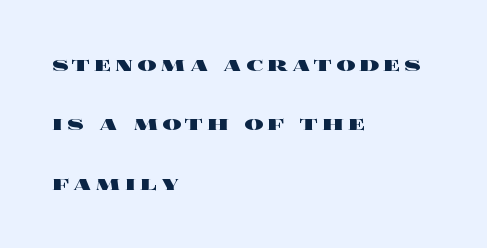
Q: Is the text bold? A: Yes.
Q: Is the text italic (slanted)? A: No, it is upright.
Q: Is the text underlined? A: No.
Q: How is the paragraph aligned? A: Left-aligned.
Q: Is the spacing between lines tight, normal or loose? A: Loose.
